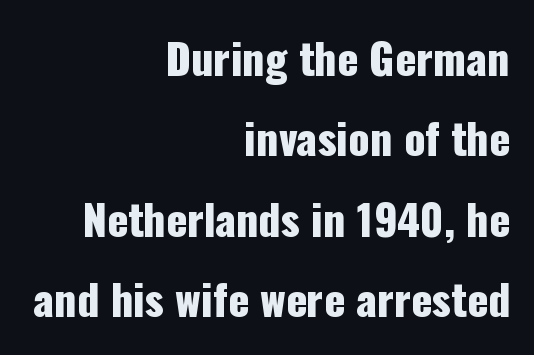
Q: Is the text italic (slanted)? A: No, it is upright.
Q: Is the typeface a serif or a sans-serif typeface? A: Sans-serif.
Q: Is the text underlined? A: No.
Q: How is the paragraph aligned? A: Right-aligned.
Q: Is the spacing between letters normal or unusually wide? A: Normal.
Q: Width (condensed, normal, or wide)? A: Condensed.
Q: Stroke contrast? A: Low.
Q: x-height? A: Medium.
Q: Monospaced? A: No.
